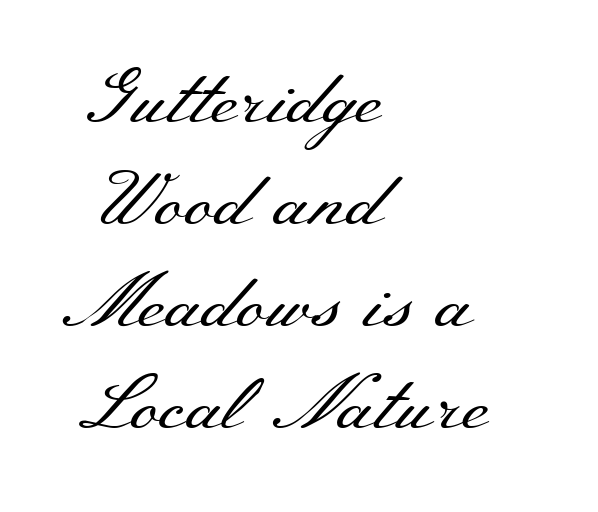
Vertical spacing — default. Type without underlining. Is the stroke heavy? The answer is a plain regular-or-lighter. A typesetter would label this face a serif.
